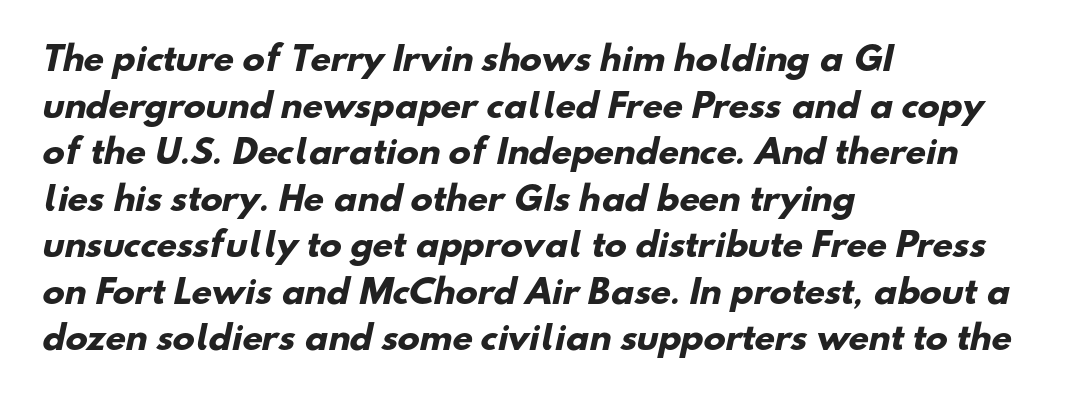
Q: Is the text bold? A: Yes.
Q: Is the typeface a serif or a sans-serif typeface? A: Sans-serif.
Q: Is the text underlined? A: No.
Q: How is the paragraph aligned? A: Left-aligned.
Q: Is the spacing between letters normal or unusually wide? A: Normal.
Q: Is the spacing between lines tight, normal or loose? A: Normal.
Q: Width (condensed, normal, or wide)? A: Normal.
Q: Stroke contrast? A: Low.
Q: x-height? A: Small.
Q: Monospaced? A: No.
